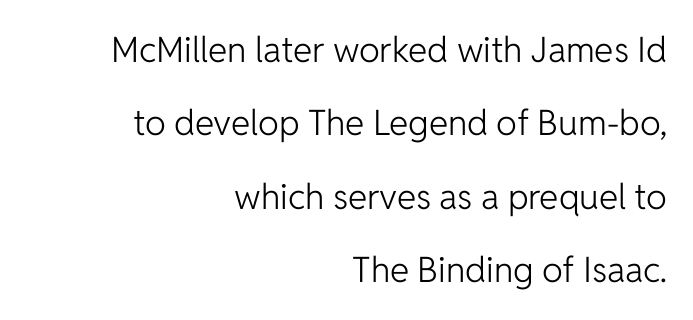
Q: Is the text bold? A: No.
Q: Is the text italic (slanted)? A: No, it is upright.
Q: Is the typeface a serif or a sans-serif typeface? A: Sans-serif.
Q: Is the text underlined? A: No.
Q: How is the paragraph aligned? A: Right-aligned.
Q: Is the spacing between letters normal or unusually wide? A: Normal.
Q: Is the spacing between lines tight, normal or loose? A: Loose.
Q: Width (condensed, normal, or wide)? A: Normal.
Q: Stroke contrast? A: Low.
Q: x-height? A: Medium.
Q: Monospaced? A: No.
